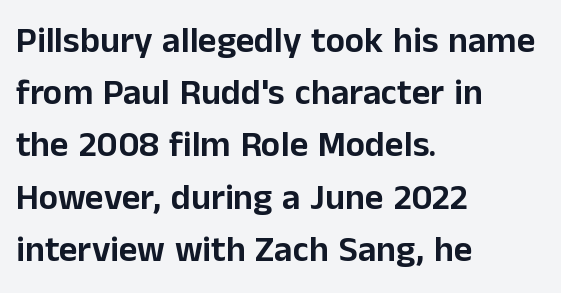
The image shows 36 px sans-serif type, upright; set left-aligned, normal line spacing (1.45x), normal letter spacing, not underlined; low stroke contrast and a medium x-height.
